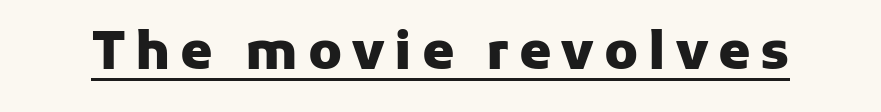
The image shows 52 px heavy sans-serif type, upright; set underlined; low stroke contrast and a medium x-height.
